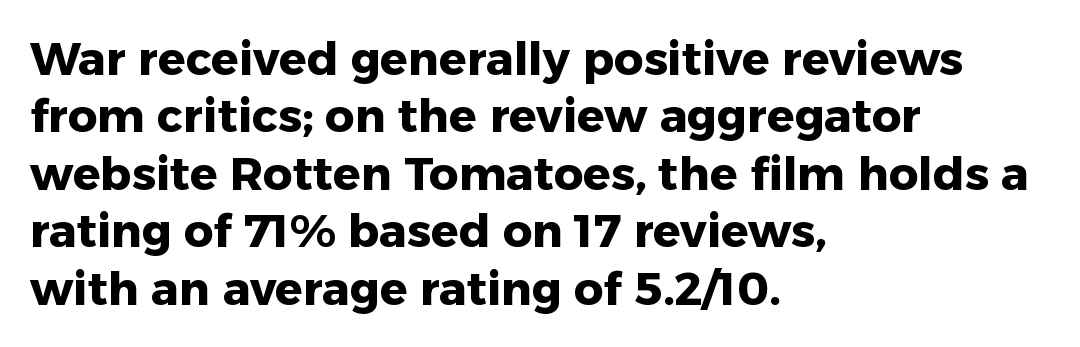
{"serif": "no", "italic": "no", "bold": "yes", "weight": "heavy", "width": "normal", "stroke_contrast": "low", "x_height": "medium", "monospaced": "no", "underline": "no", "align": "left", "line_spacing": "normal", "line_spacing_ratio": 1.25, "letter_spacing": "normal", "letter_spacing_em": 0.0, "glyph_px": 46}
